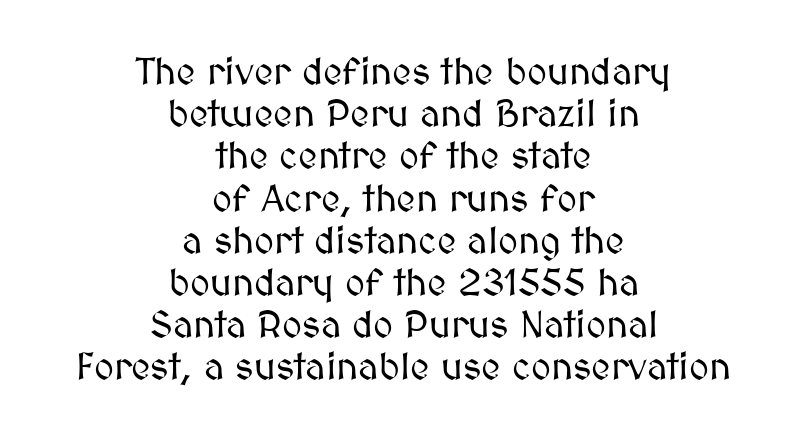
Q: Is the text italic (slanted)? A: No, it is upright.
Q: Is the text underlined? A: No.
Q: How is the paragraph aligned? A: Centered.
Q: Is the spacing between letters normal or unusually wide? A: Normal.
Q: Is the spacing between lines tight, normal or loose? A: Tight.
Q: Width (condensed, normal, or wide)? A: Normal.
Q: Stroke contrast? A: Medium.
Q: x-height? A: Medium.
Q: Monospaced? A: No.
